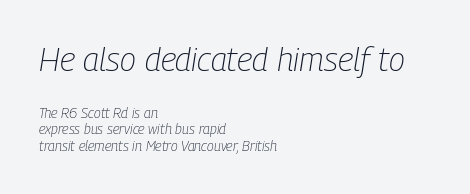
Q: Is the text bold? A: No.
Q: Is the text italic (slanted)? A: Yes, it leans right by about 9 degrees.
Q: Is the text underlined? A: No.
Q: How is the paragraph aligned? A: Left-aligned.
Q: Is the spacing between letters normal or unusually wide? A: Normal.
Q: Which block of text is set in a larger size, the first (top) or the second (bottom)? A: The first (top) one.
Q: Width (condensed, normal, or wide)? A: Condensed.
Q: Stroke contrast? A: Low.
Q: x-height? A: Medium.
Q: Monospaced? A: No.
